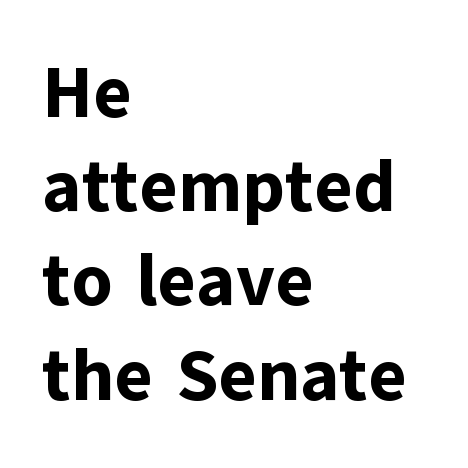
{"serif": "no", "italic": "no", "bold": "yes", "weight": "bold", "width": "normal", "stroke_contrast": "low", "x_height": "medium", "monospaced": "no", "underline": "no", "align": "left", "line_spacing": "normal", "line_spacing_ratio": 1.29, "letter_spacing": "normal", "letter_spacing_em": 0.0, "glyph_px": 73}
